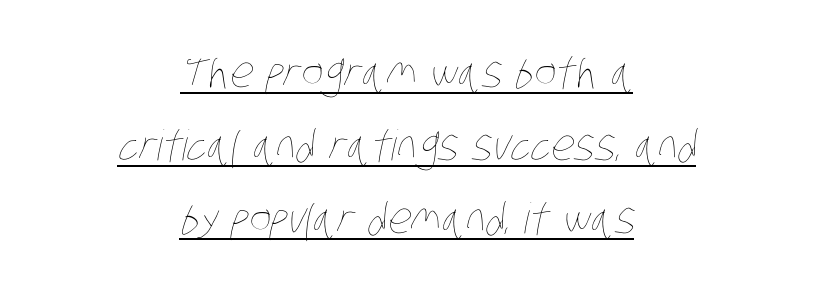
Q: Is the text bold? A: No.
Q: Is the text underlined? A: Yes.
Q: How is the paragraph aligned? A: Centered.
Q: Is the spacing between letters normal or unusually wide? A: Normal.
Q: Width (condensed, normal, or wide)? A: Condensed.
Q: Stroke contrast? A: Low.
Q: x-height? A: Large.
Q: Monospaced? A: No.
